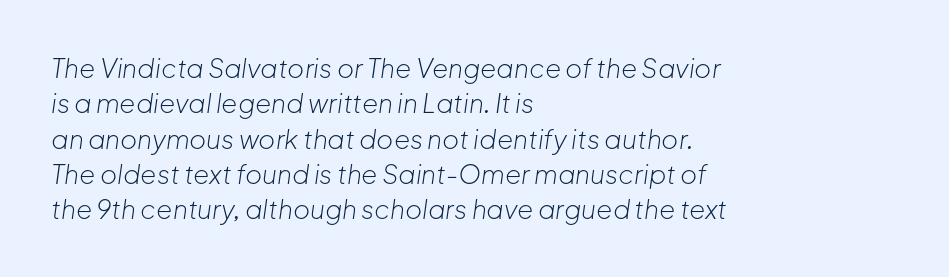
Emphasis-style slanted type is in use. Spacing between characters is what you'd get straight out of the box. Stems here are at most as thick as an everyday book face. Normally led — the rows are evenly, conventionally spaced. Leftover space on each line is placed entirely after the last word. No word sits above an underline.
